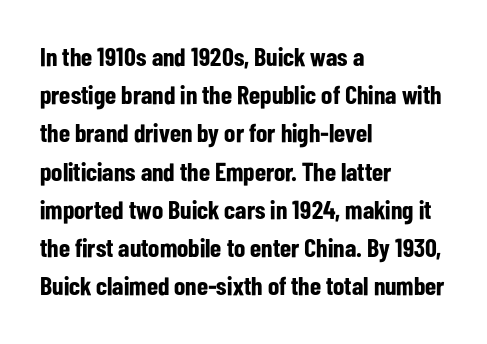
Q: Is the text bold? A: Yes.
Q: Is the text italic (slanted)? A: No, it is upright.
Q: Is the text underlined? A: No.
Q: How is the paragraph aligned? A: Left-aligned.
Q: Is the spacing between letters normal or unusually wide? A: Normal.
Q: Is the spacing between lines tight, normal or loose? A: Normal.
